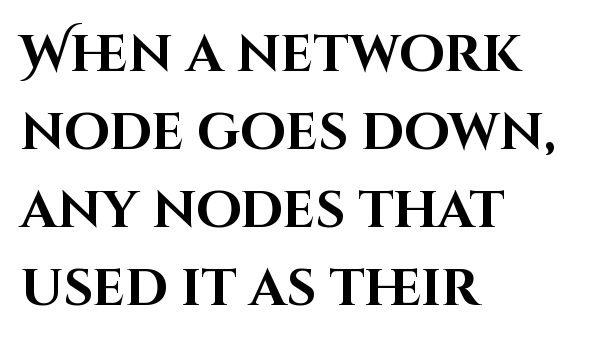
{"serif": "no", "italic": "no", "bold": "yes", "weight": "bold", "width": "normal", "stroke_contrast": "high", "x_height": "large", "monospaced": "no", "underline": "no", "align": "left", "line_spacing": "normal", "line_spacing_ratio": 1.5, "letter_spacing": "normal", "letter_spacing_em": 0.0, "glyph_px": 52}
